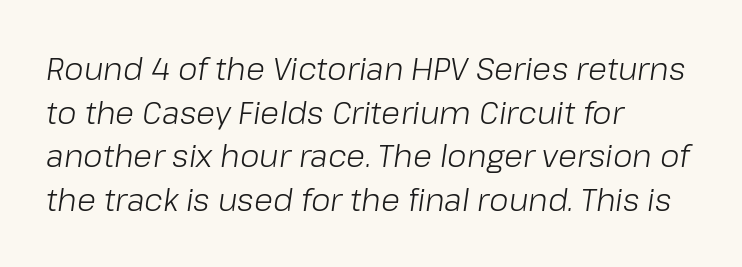
This sample has the flowing, uneven cadence of proportional lettering. The rendering applies a slant to the glyphs. What stands out about the letter spacing? Nothing — it is the standard amount. These glyphs show unthickened strokes, regular width or finer. Horizontal bands of white between lines are of average thickness. The space directly below the letters is spotless.
